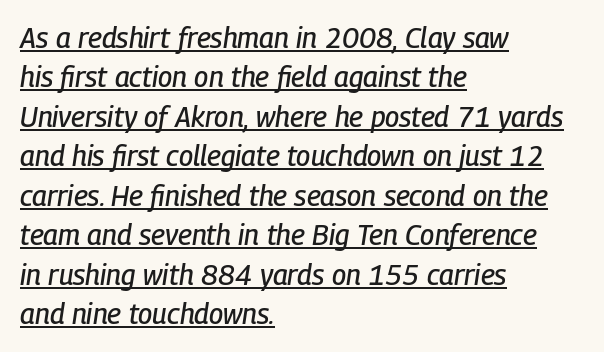
Q: Is the text italic (slanted)? A: Yes, it leans right by about 9 degrees.
Q: Is the text underlined? A: Yes.
Q: How is the paragraph aligned? A: Left-aligned.
Q: Is the spacing between letters normal or unusually wide? A: Normal.
Q: Is the spacing between lines tight, normal or loose? A: Normal.
Q: Width (condensed, normal, or wide)? A: Condensed.
Q: Stroke contrast? A: Low.
Q: x-height? A: Medium.
Q: Monospaced? A: No.
